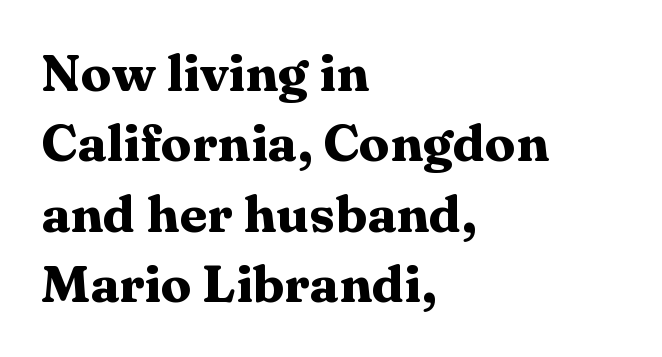
{"serif": "yes", "italic": "no", "bold": "yes", "weight": "heavy", "width": "wide", "stroke_contrast": "medium", "x_height": "medium", "monospaced": "no", "underline": "no", "align": "left", "line_spacing": "normal", "line_spacing_ratio": 1.38, "letter_spacing": "normal", "letter_spacing_em": 0.0, "glyph_px": 51}
